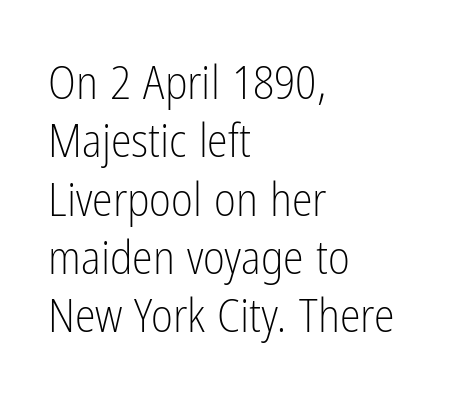
The image shows 47 px light, condensed sans-serif type, upright; set left-aligned, line spacing 1.24x, normal letter spacing, not underlined; low stroke contrast and a medium x-height.
